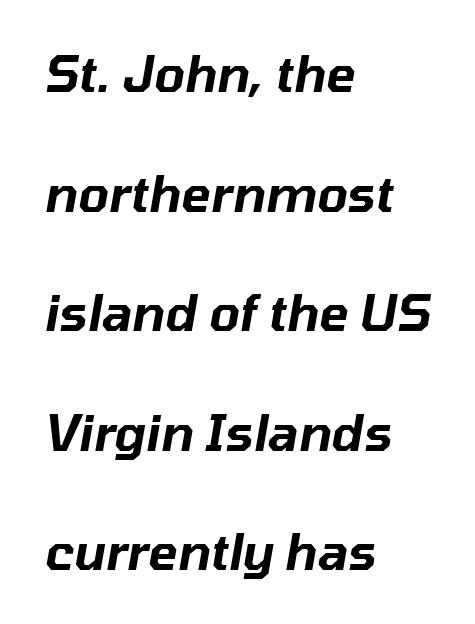
The image shows 49 px text type, italic (leaning right); set left-aligned, loose line spacing (2.44x), normal letter spacing, not underlined; low stroke contrast and a medium x-height.
